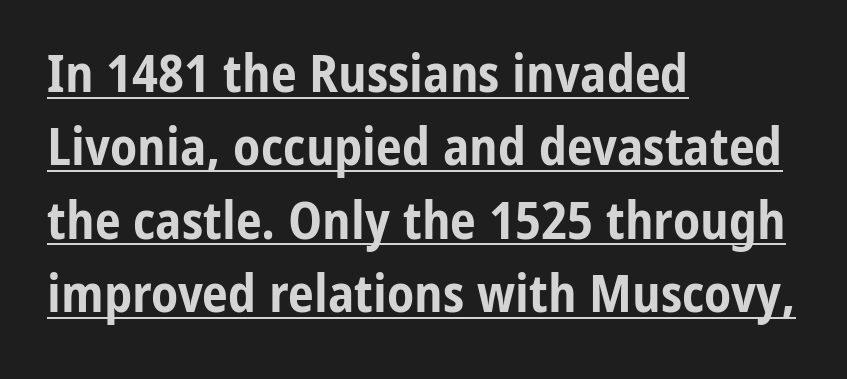
What decoration does the sample have? An underline. Students, this is bold: see how much ink each stroke carries. These lines are set flush left with a ragged right edge. How would I describe the line gaps? Plain and ordinary. I'd call this a sans setting — the letters go barefoot. The letters advance in unequal steps, a hallmark of proportional type.
